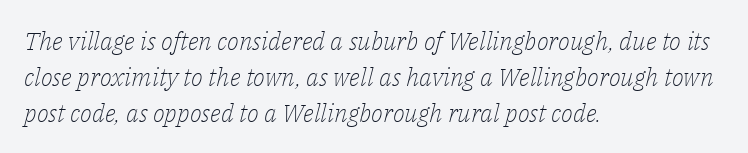
The image shows 25 px text type, italic (leaning right); set left-aligned, normal line spacing (1.44x), normal letter spacing, not underlined.
